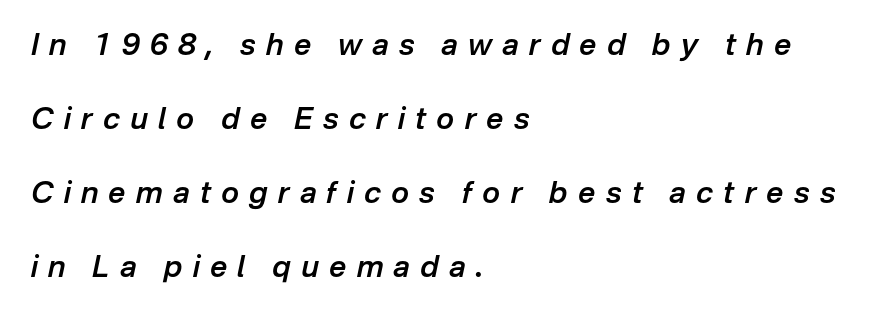
Q: Is the text bold? A: Semi-bold.
Q: Is the text italic (slanted)? A: Yes, it leans right by about 12 degrees.
Q: Is the text underlined? A: No.
Q: How is the paragraph aligned? A: Left-aligned.
Q: Is the spacing between letters normal or unusually wide? A: Unusually wide.
Q: Is the spacing between lines tight, normal or loose? A: Loose.
Q: Width (condensed, normal, or wide)? A: Normal.
Q: Stroke contrast? A: Low.
Q: x-height? A: Medium.
Q: Monospaced? A: No.
